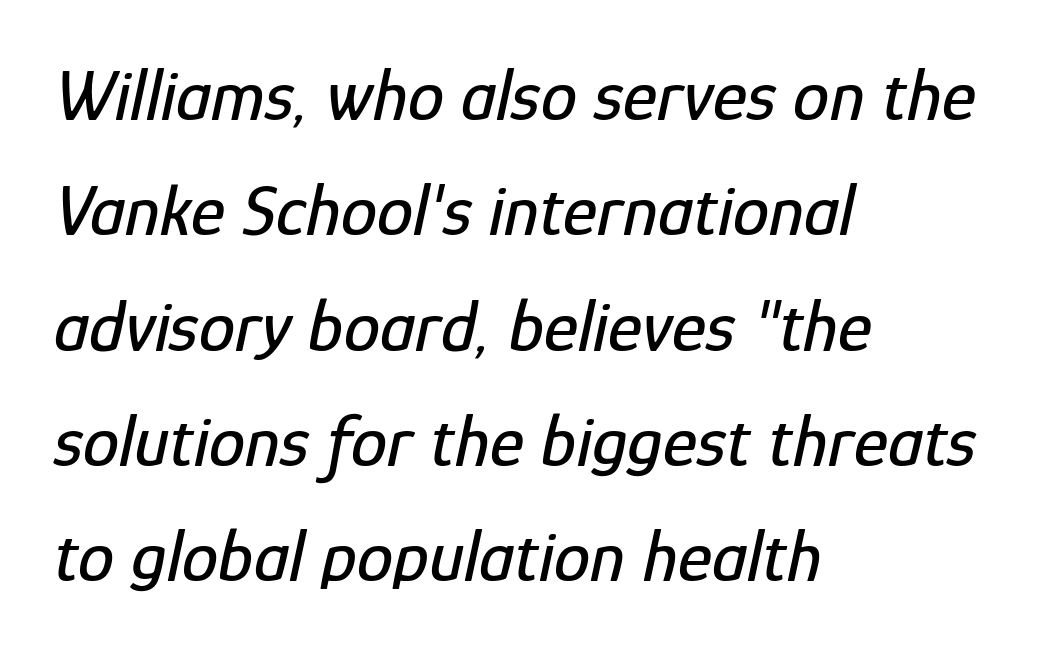
{"italic": "yes", "lean": "right", "slant_degrees": 12, "width": "condensed", "stroke_contrast": "low", "x_height": "medium", "monospaced": "no", "underline": "no", "align": "left", "line_spacing": "normal", "line_spacing_ratio": 1.58, "letter_spacing": "normal", "letter_spacing_em": 0.0, "glyph_px": 73}
